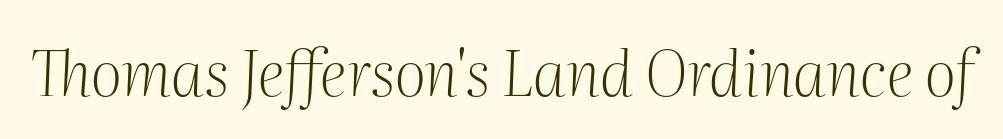
The image shows 62 px light serif type, italic (leaning right); set normal letter spacing, not underlined; medium stroke contrast and a medium x-height.
